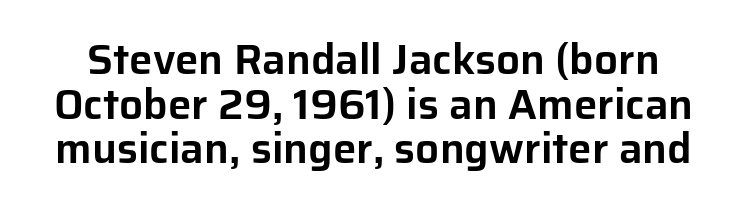
Q: Is the text italic (slanted)? A: No, it is upright.
Q: Is the typeface a serif or a sans-serif typeface? A: Sans-serif.
Q: Is the text underlined? A: No.
Q: Is the spacing between letters normal or unusually wide? A: Normal.
Q: Is the spacing between lines tight, normal or loose? A: Tight.
Q: Width (condensed, normal, or wide)? A: Normal.
Q: Stroke contrast? A: Low.
Q: x-height? A: Medium.
Q: Monospaced? A: No.
